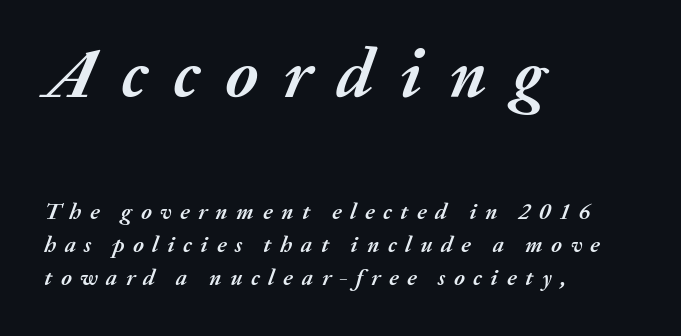
The first block has been scaled up relative to the second. A student would call this left alignment; a typographer would say flush left, rag right. The leading is moderate, giving the passage an even texture. The text carries the slant typical of an italic or oblique font. The passage shown is typed in a proportional face where columns would drift.
